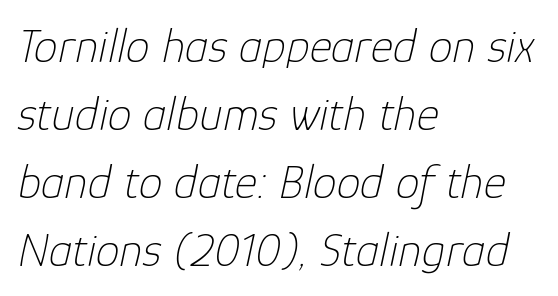
Q: Is the text bold? A: No.
Q: Is the text italic (slanted)? A: Yes, it leans right by about 12 degrees.
Q: Is the text underlined? A: No.
Q: How is the paragraph aligned? A: Left-aligned.
Q: Is the spacing between letters normal or unusually wide? A: Normal.
Q: Is the spacing between lines tight, normal or loose? A: Normal.
Q: Width (condensed, normal, or wide)? A: Normal.
Q: Stroke contrast? A: Low.
Q: x-height? A: Medium.
Q: Monospaced? A: No.
